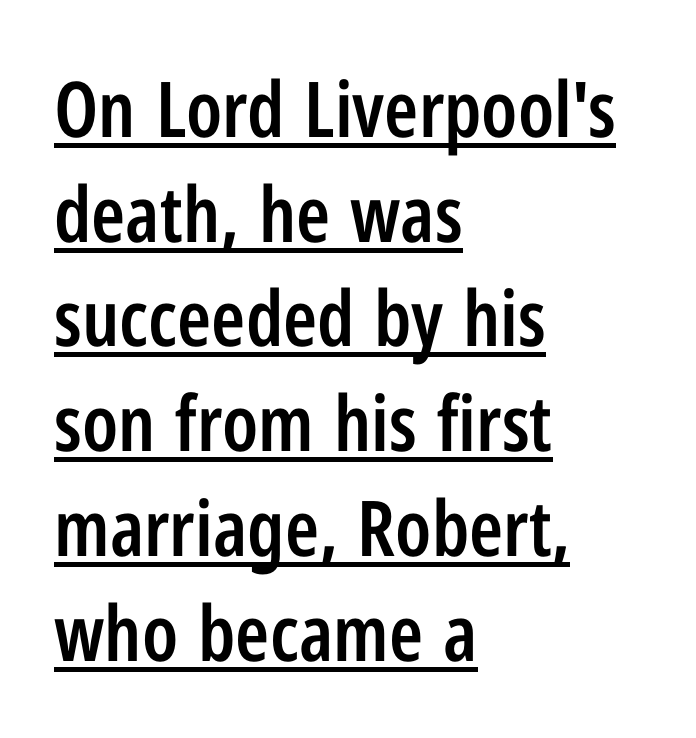
Q: Is the text bold? A: Semi-bold.
Q: Is the text italic (slanted)? A: No, it is upright.
Q: Is the typeface a serif or a sans-serif typeface? A: Sans-serif.
Q: Is the text underlined? A: Yes.
Q: How is the paragraph aligned? A: Left-aligned.
Q: Is the spacing between letters normal or unusually wide? A: Normal.
Q: Is the spacing between lines tight, normal or loose? A: Normal.
Q: Width (condensed, normal, or wide)? A: Condensed.
Q: Stroke contrast? A: Low.
Q: x-height? A: Medium.
Q: Monospaced? A: No.
